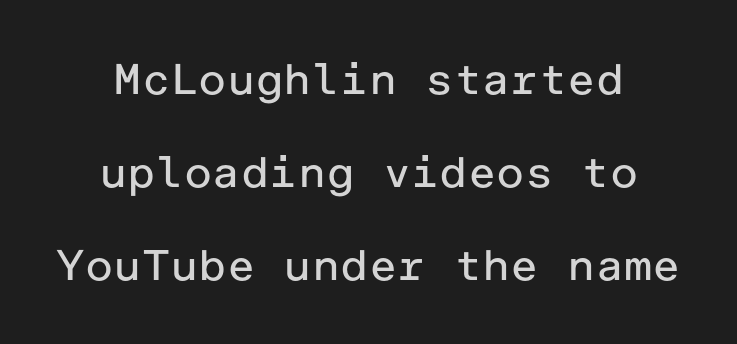
{"serif": "no", "italic": "no", "bold": "no", "weight": "regular", "width": "normal", "stroke_contrast": "low", "x_height": "medium", "underline": "no", "line_spacing": "loose", "line_spacing_ratio": 2.16, "letter_spacing": "normal", "letter_spacing_em": 0.0, "glyph_px": 43}
